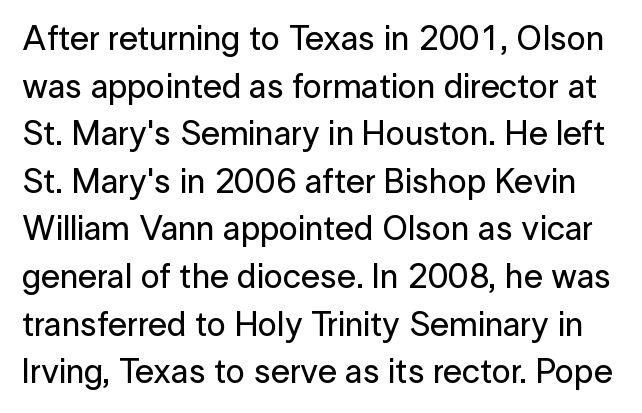
Q: Is the text italic (slanted)? A: No, it is upright.
Q: Is the typeface a serif or a sans-serif typeface? A: Sans-serif.
Q: Is the text underlined? A: No.
Q: Is the spacing between letters normal or unusually wide? A: Normal.
Q: Is the spacing between lines tight, normal or loose? A: Normal.
Q: Width (condensed, normal, or wide)? A: Normal.
Q: Stroke contrast? A: Low.
Q: x-height? A: Medium.
Q: Monospaced? A: No.
